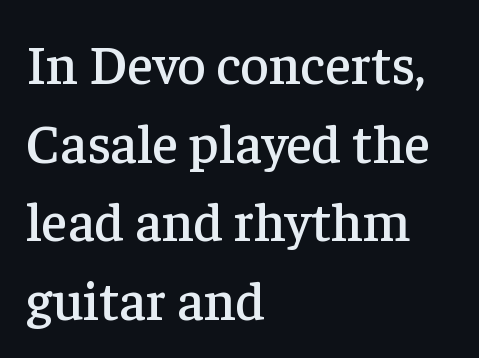
A serif font was chosen for this passage. Summary of vertical rhythm: regular, with standard interline spacing. Nothing unusual about the tracking: characters are spaced as the font intends. Anything drawn beneath the words? Only blank space.
